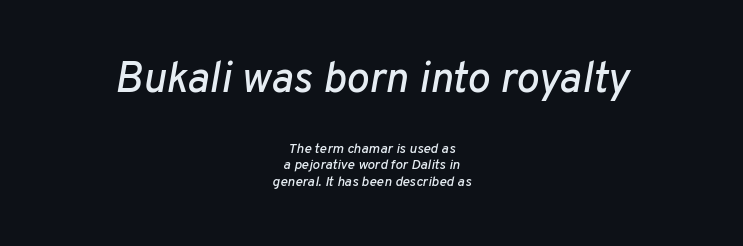
The image shows 43 px text type, italic (leaning right); set centered, line spacing 1.19x, normal letter spacing, not underlined; the first (top) block is 3.07x larger; low stroke contrast and a medium x-height.
